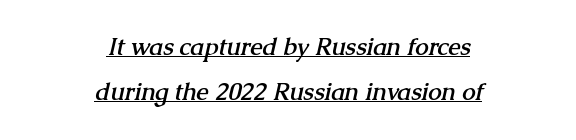
Q: Is the text bold? A: Yes.
Q: Is the text underlined? A: Yes.
Q: How is the paragraph aligned? A: Centered.
Q: Is the spacing between letters normal or unusually wide? A: Normal.
